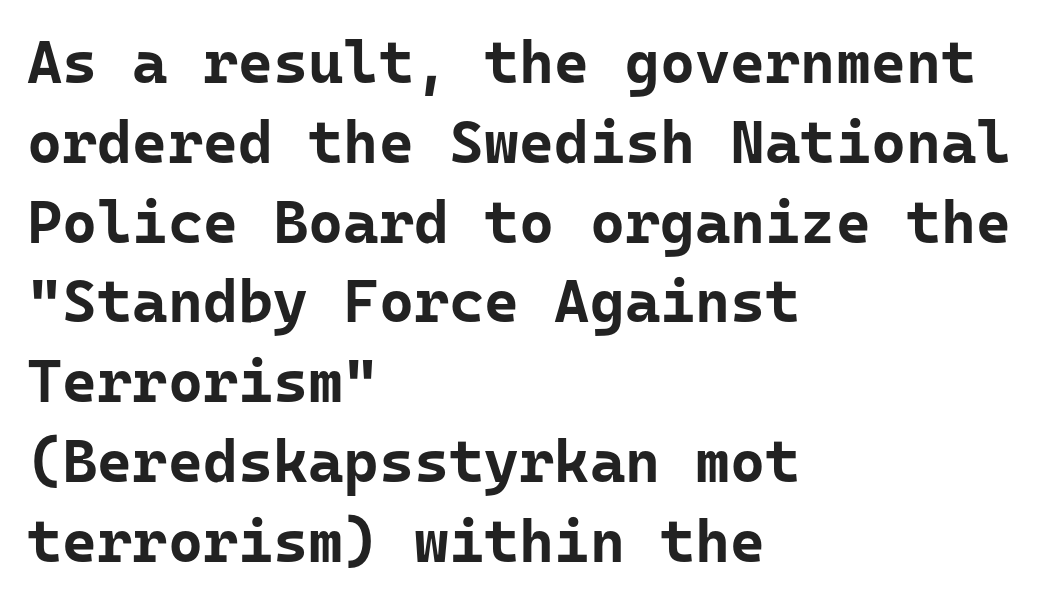
The image shows 60 px bold sans-serif type, upright; set left-aligned, normal line spacing (1.33x), normal letter spacing, not underlined; low stroke contrast and a medium x-height.
